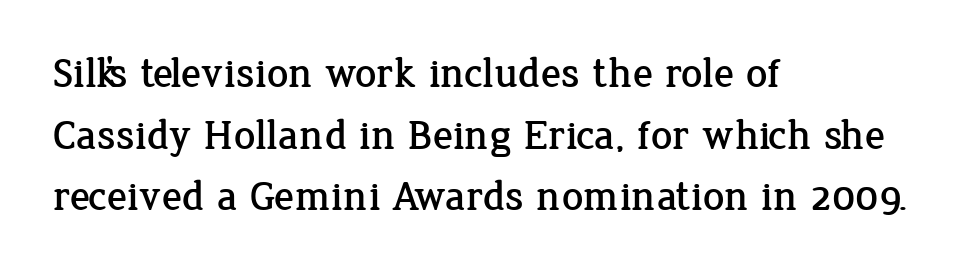
Line starts are locked; line ends wander. Baseline-to-baseline distance is the conventional proportion of letter height. Stroke terminals: seriffed. The type sits square on the baseline with zero lean. Honestly, there is no underline to notice here at all. Spacing between characters is what you'd get straight out of the box.
